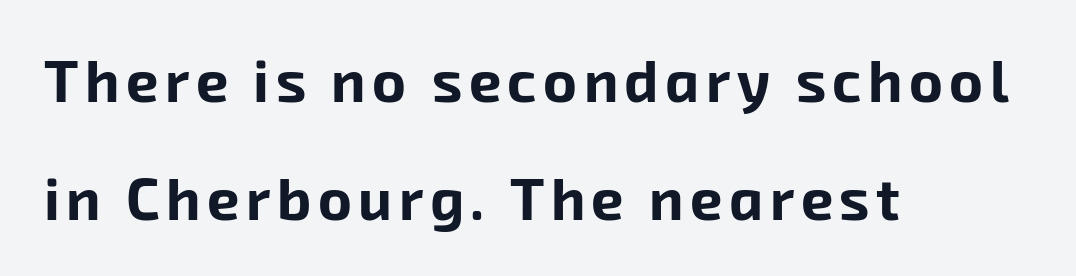
Q: Is the text bold? A: Yes.
Q: Is the typeface a serif or a sans-serif typeface? A: Sans-serif.
Q: Is the text underlined? A: No.
Q: How is the paragraph aligned? A: Left-aligned.
Q: Is the spacing between lines tight, normal or loose? A: Loose.
Q: Width (condensed, normal, or wide)? A: Normal.
Q: Stroke contrast? A: Low.
Q: x-height? A: Medium.
Q: Monospaced? A: No.
